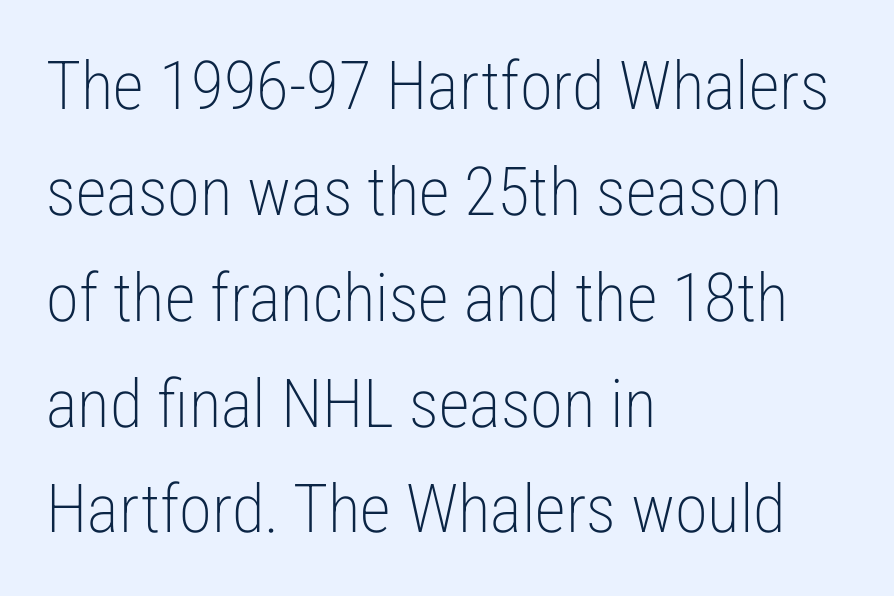
{"serif": "no", "italic": "no", "bold": "no", "weight": "light", "width": "condensed", "stroke_contrast": "low", "x_height": "medium", "monospaced": "no", "underline": "no", "align": "left", "line_spacing": "normal", "line_spacing_ratio": 1.58, "letter_spacing": "normal", "letter_spacing_em": 0.0, "glyph_px": 67}
